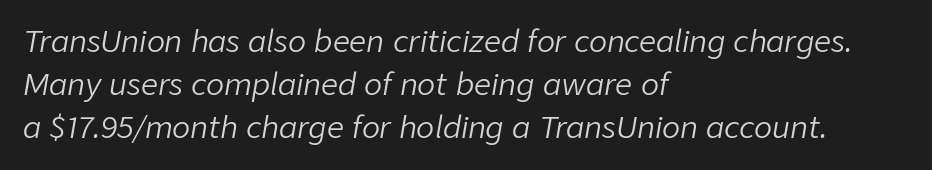
Q: Is the text bold? A: No.
Q: Is the text italic (slanted)? A: Yes, it leans right by about 9 degrees.
Q: Is the text underlined? A: No.
Q: How is the paragraph aligned? A: Left-aligned.
Q: Is the spacing between letters normal or unusually wide? A: Normal.
Q: Is the spacing between lines tight, normal or loose? A: Normal.
Q: Width (condensed, normal, or wide)? A: Normal.
Q: Stroke contrast? A: Low.
Q: x-height? A: Medium.
Q: Monospaced? A: No.
